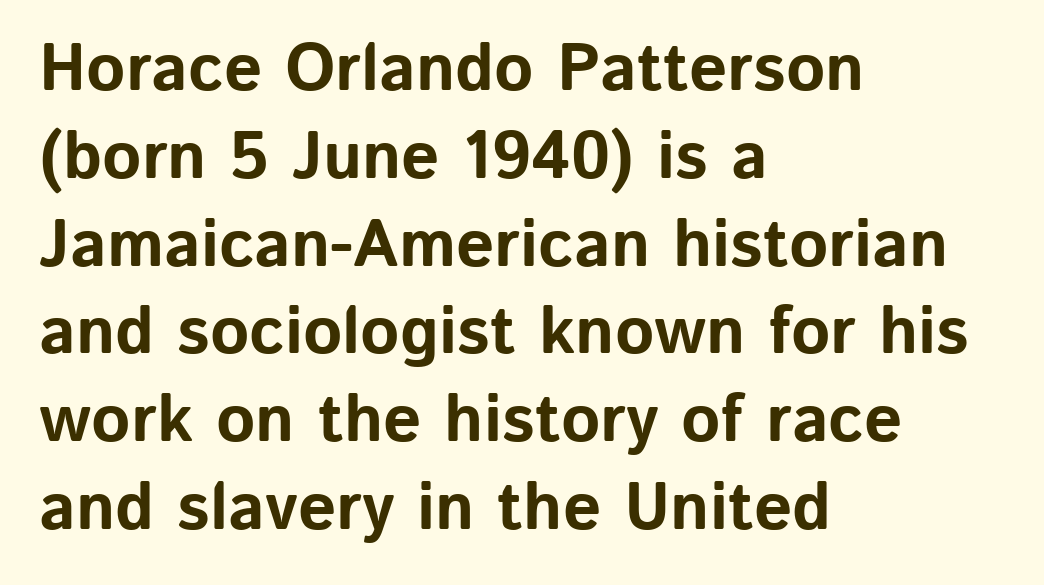
Q: Is the text bold? A: Yes.
Q: Is the text italic (slanted)? A: No, it is upright.
Q: Is the typeface a serif or a sans-serif typeface? A: Sans-serif.
Q: Is the text underlined? A: No.
Q: How is the paragraph aligned? A: Left-aligned.
Q: Is the spacing between letters normal or unusually wide? A: Normal.
Q: Is the spacing between lines tight, normal or loose? A: Normal.
Q: Width (condensed, normal, or wide)? A: Normal.
Q: Stroke contrast? A: Low.
Q: x-height? A: Medium.
Q: Monospaced? A: No.
